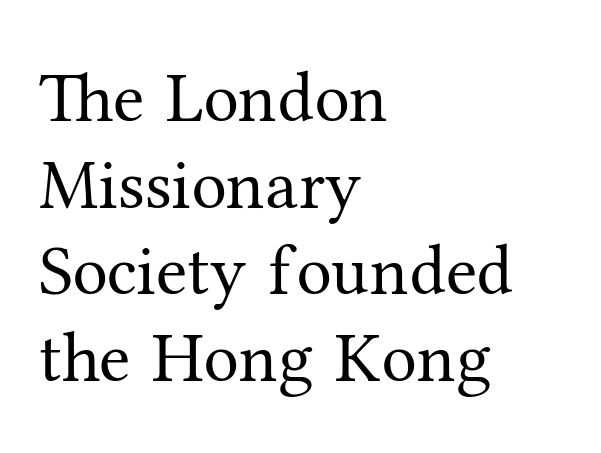
Underline: absent. Short and long lines alike share a common starting point at left. The typography opts for an upright posture over an oblique one. These lines are rendered in a variable-pitch font. What kind of face is this? One with serifs. The line texture is even and compact thanks to regular tracking.
